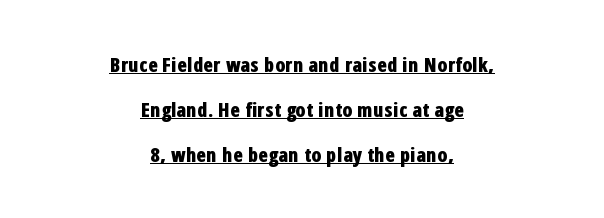
The image shows 20 px bold type, upright; set centered, loose line spacing (2.25x), normal letter spacing, underlined.
